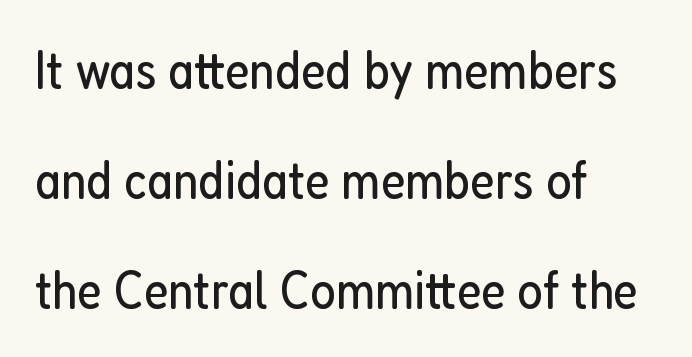
{"serif": "no", "italic": "no", "bold": "no", "weight": "regular", "width": "condensed", "stroke_contrast": "low", "x_height": "medium", "monospaced": "no", "underline": "no", "align": "left", "line_spacing": "loose", "line_spacing_ratio": 2.04, "letter_spacing": "normal", "letter_spacing_em": 0.0, "glyph_px": 54}
